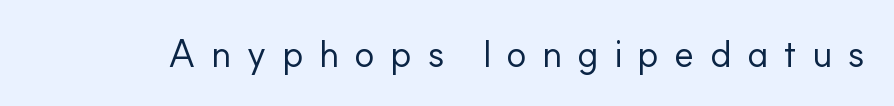
The area under the type is left untouched. Think standard paragraph weight, or any step lighter than that. Upright lettering throughout. Look at the bottom of the vertical strokes: they stop flat, with no serifs. Tracking here is generous; glyphs stand well apart from one another.
